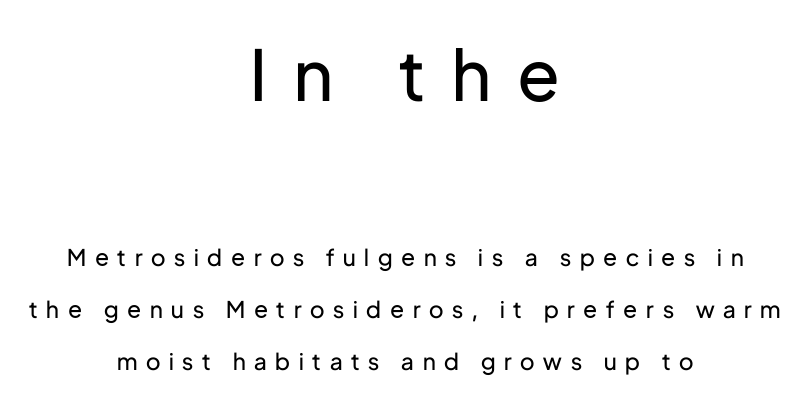
These lines stack symmetrically, like a column narrowing and widening about its center. Spacing verdict: proportional, widths tailored to each character. Is there any slant? The stems are plumb. Descenders hang freely into open space. A sans-serif font was chosen for this passage.
